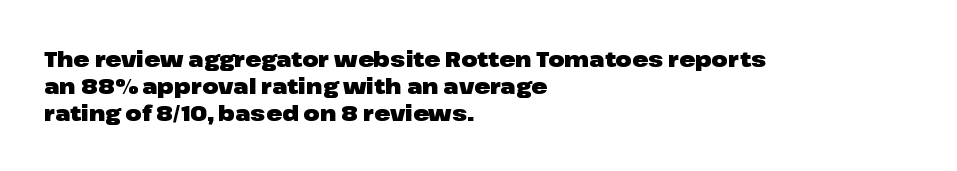
Which margin do the lines hug? The left one — the right edge is uneven. The foot of each line stays bare and open. Strokes here are thick enough to call this a true bold. Does the lettering tilt? It doesn't — this is upright. You could call the tracking neutral — neither tight nor loose. Interline gaps are of average width in this sample.
